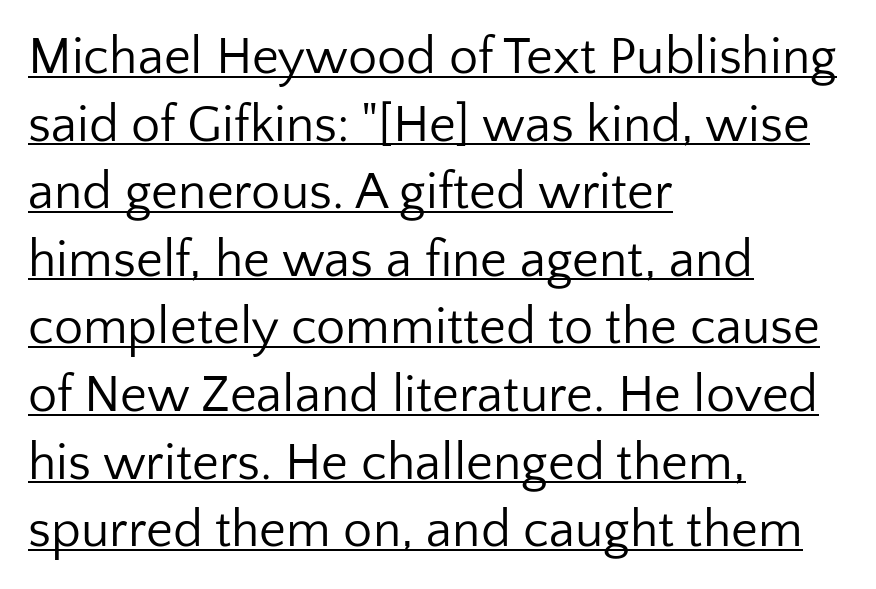
{"serif": "no", "italic": "no", "bold": "no", "weight": "regular", "width": "normal", "stroke_contrast": "low", "x_height": "medium", "monospaced": "no", "underline": "yes", "align": "left", "line_spacing": "normal", "line_spacing_ratio": 1.3, "letter_spacing": "normal", "letter_spacing_em": 0.0, "glyph_px": 52}
